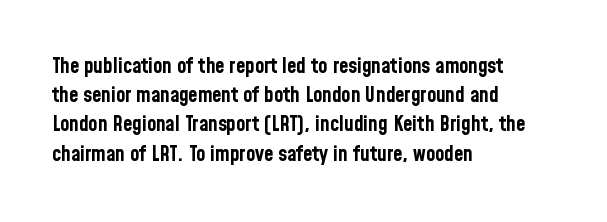
Q: Is the text bold? A: Yes.
Q: Is the text italic (slanted)? A: No, it is upright.
Q: Is the text underlined? A: No.
Q: How is the paragraph aligned? A: Left-aligned.
Q: Is the spacing between letters normal or unusually wide? A: Normal.
Q: Is the spacing between lines tight, normal or loose? A: Normal.
